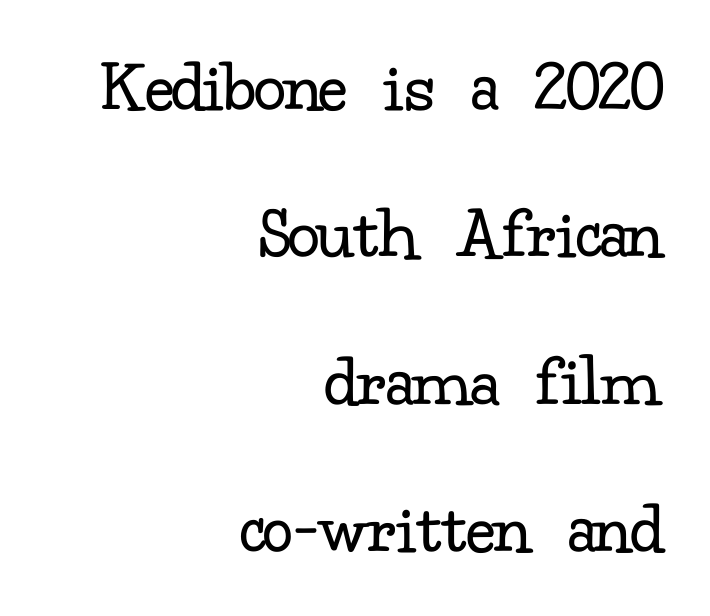
The image shows 76 px regular-weight serif type, upright; set right-aligned, loose line spacing (1.94x), normal letter spacing, not underlined; low stroke contrast and a small x-height.
